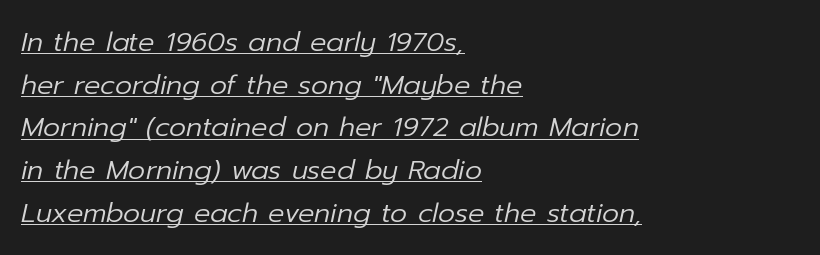
Notice how descenders clear the ascenders below comfortably — that's standard leading. Caption: lettering with a line underneath. The lines in this sample share a left origin and differ only in where they stop. Posture: slanted. The typeface has the unassuming heft of standard copy or less.
